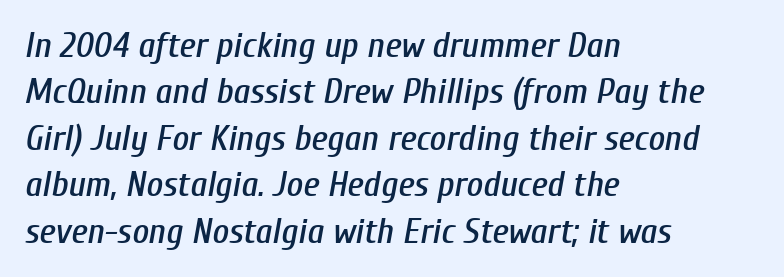
{"italic": "yes", "lean": "right", "slant_degrees": 10, "width": "condensed", "stroke_contrast": "low", "x_height": "medium", "monospaced": "no", "underline": "no", "align": "left", "line_spacing": "normal", "line_spacing_ratio": 1.29, "letter_spacing": "normal", "letter_spacing_em": 0.0, "glyph_px": 36}
